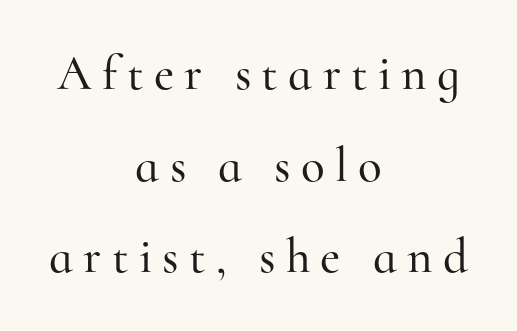
{"serif": "yes", "italic": "no", "width": "normal", "stroke_contrast": "high", "x_height": "small", "monospaced": "no", "underline": "no", "align": "center", "line_spacing_ratio": 1.87, "letter_spacing": "wide", "letter_spacing_em": 0.21, "glyph_px": 49}
